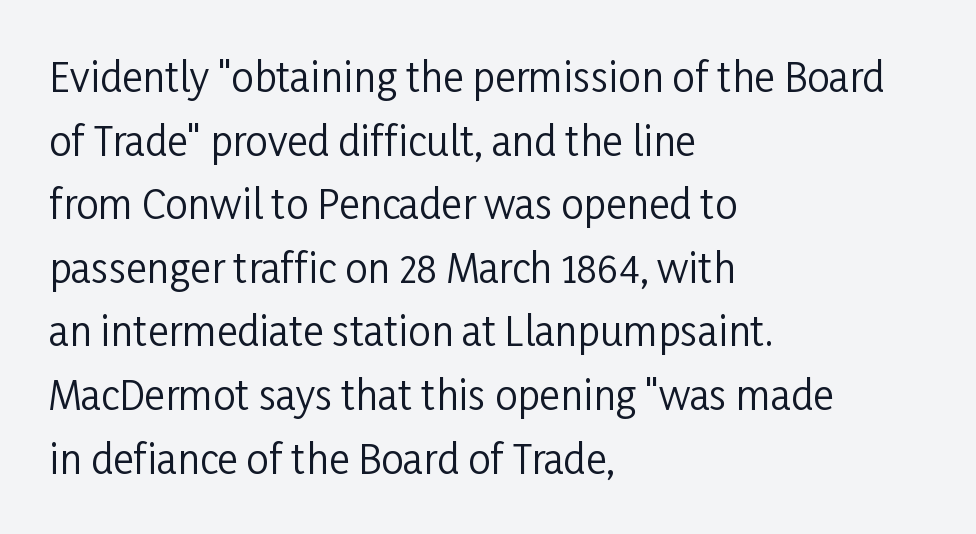
{"serif": "no", "italic": "no", "bold": "no", "weight": "regular", "width": "condensed", "stroke_contrast": "low", "x_height": "medium", "monospaced": "no", "underline": "no", "align": "left", "line_spacing": "normal", "line_spacing_ratio": 1.59, "letter_spacing": "normal", "letter_spacing_em": 0.0, "glyph_px": 40}
